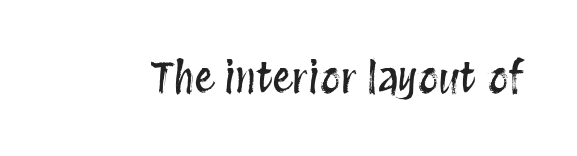
{"italic": "no", "width": "condensed", "stroke_contrast": "medium", "x_height": "large", "monospaced": "no", "underline": "no", "letter_spacing": "normal", "letter_spacing_em": 0.0, "glyph_px": 41}
